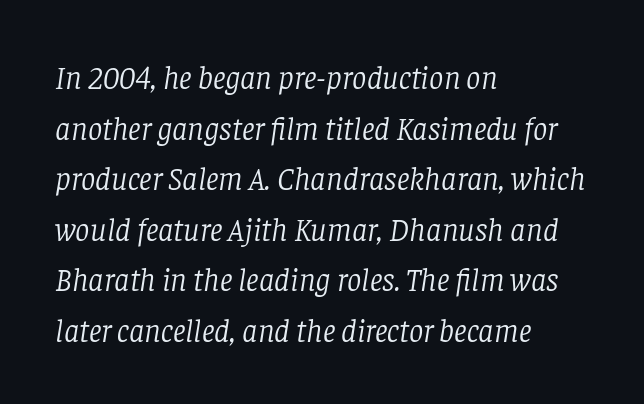
Q: Is the text bold? A: No.
Q: Is the text italic (slanted)? A: Yes, it leans right by about 8 degrees.
Q: Is the typeface a serif or a sans-serif typeface? A: Serif.
Q: Is the text underlined? A: No.
Q: How is the paragraph aligned? A: Left-aligned.
Q: Is the spacing between letters normal or unusually wide? A: Normal.
Q: Is the spacing between lines tight, normal or loose? A: Normal.
Q: Width (condensed, normal, or wide)? A: Normal.
Q: Stroke contrast? A: Low.
Q: x-height? A: Large.
Q: Monospaced? A: No.
